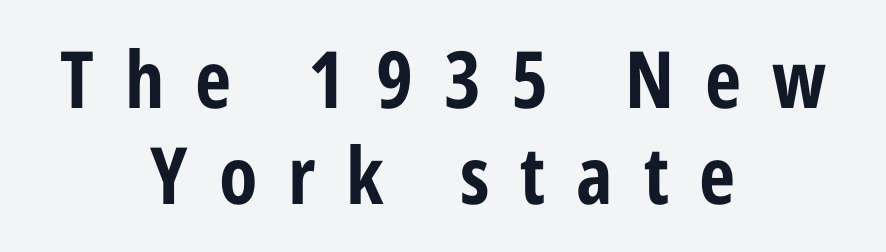
The image shows 79 px condensed sans-serif type, upright; set centered, line spacing 1.22x, unusually wide letter spacing (+0.39 em), not underlined; low stroke contrast and a medium x-height.
